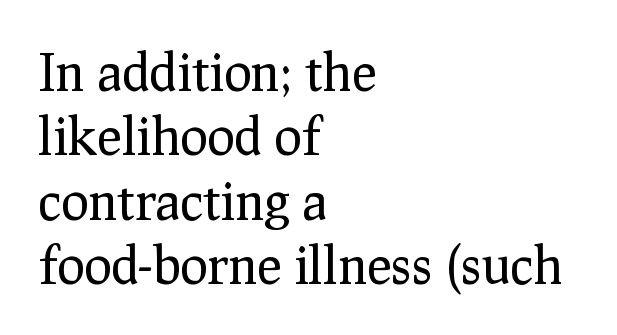
Q: Is the text bold? A: No.
Q: Is the text italic (slanted)? A: No, it is upright.
Q: Is the typeface a serif or a sans-serif typeface? A: Serif.
Q: Is the text underlined? A: No.
Q: How is the paragraph aligned? A: Left-aligned.
Q: Is the spacing between letters normal or unusually wide? A: Normal.
Q: Width (condensed, normal, or wide)? A: Normal.
Q: Stroke contrast? A: Low.
Q: x-height? A: Medium.
Q: Monospaced? A: No.
